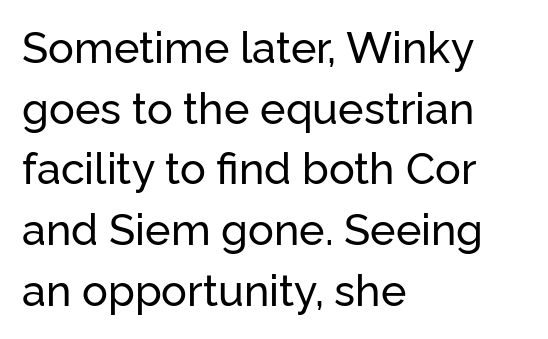
Q: Is the text italic (slanted)? A: No, it is upright.
Q: Is the typeface a serif or a sans-serif typeface? A: Sans-serif.
Q: Is the text underlined? A: No.
Q: How is the paragraph aligned? A: Left-aligned.
Q: Is the spacing between letters normal or unusually wide? A: Normal.
Q: Is the spacing between lines tight, normal or loose? A: Normal.
Q: Width (condensed, normal, or wide)? A: Normal.
Q: Stroke contrast? A: Low.
Q: x-height? A: Medium.
Q: Monospaced? A: No.
